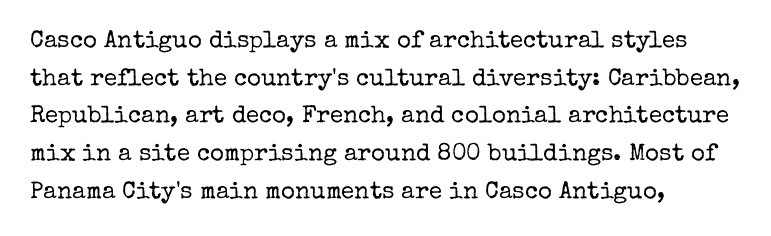
Q: Is the text bold? A: No.
Q: Is the text italic (slanted)? A: No, it is upright.
Q: Is the text underlined? A: No.
Q: How is the paragraph aligned? A: Left-aligned.
Q: Is the spacing between letters normal or unusually wide? A: Normal.
Q: Is the spacing between lines tight, normal or loose? A: Normal.
